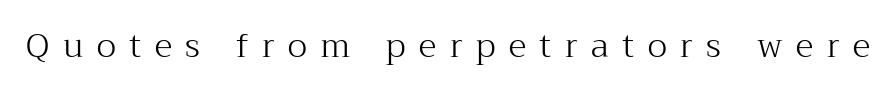
{"serif": "yes", "italic": "no", "bold": "no", "weight": "light", "width": "normal", "stroke_contrast": "medium", "x_height": "medium", "monospaced": "no", "underline": "no", "letter_spacing": "wide", "letter_spacing_em": 0.41, "glyph_px": 33}
